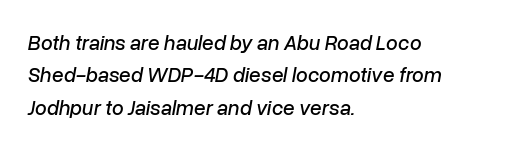
Q: Is the text italic (slanted)? A: Yes, it leans right by about 10 degrees.
Q: Is the text underlined? A: No.
Q: How is the paragraph aligned? A: Left-aligned.
Q: Is the spacing between letters normal or unusually wide? A: Normal.
Q: Is the spacing between lines tight, normal or loose? A: Normal.
